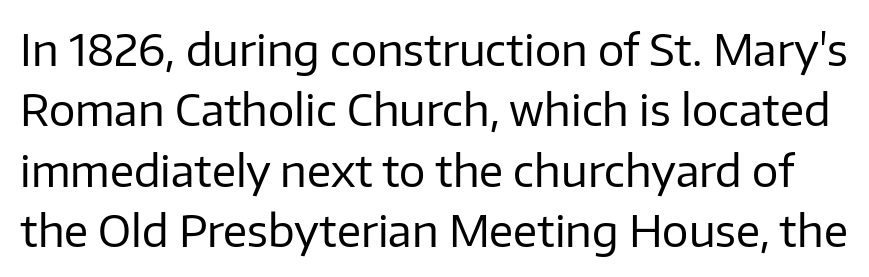
Q: Is the text bold? A: No.
Q: Is the text italic (slanted)? A: No, it is upright.
Q: Is the typeface a serif or a sans-serif typeface? A: Sans-serif.
Q: Is the text underlined? A: No.
Q: Is the spacing between letters normal or unusually wide? A: Normal.
Q: Is the spacing between lines tight, normal or loose? A: Normal.
Q: Width (condensed, normal, or wide)? A: Normal.
Q: Stroke contrast? A: Low.
Q: x-height? A: Medium.
Q: Monospaced? A: No.
